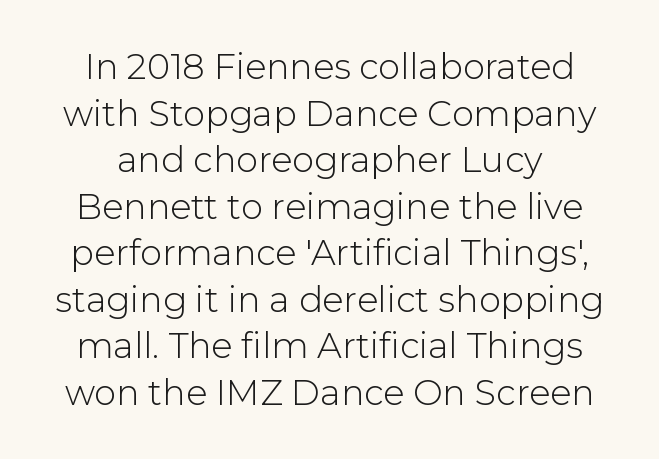
Is the type heavy? It reads as light-to-regular instead. The letters stand straight up with perfectly vertical stems. The lines sit at an ordinary, default distance from one another. Regarding serifs, this sample does without them. Honestly, there is no underline to notice here at all. Short note: letters normally spaced.
